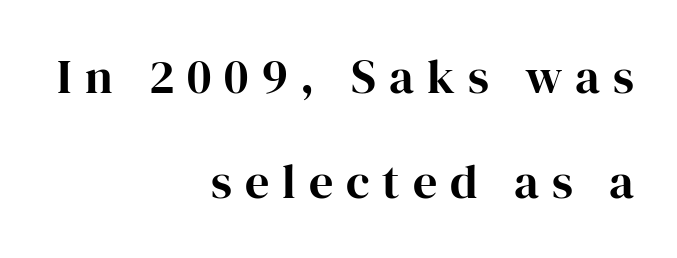
The image shows 48 px bold serif type, upright; set right-aligned, loose line spacing (2.18x), unusually wide letter spacing (+0.27 em), not underlined; high stroke contrast and a medium x-height.
